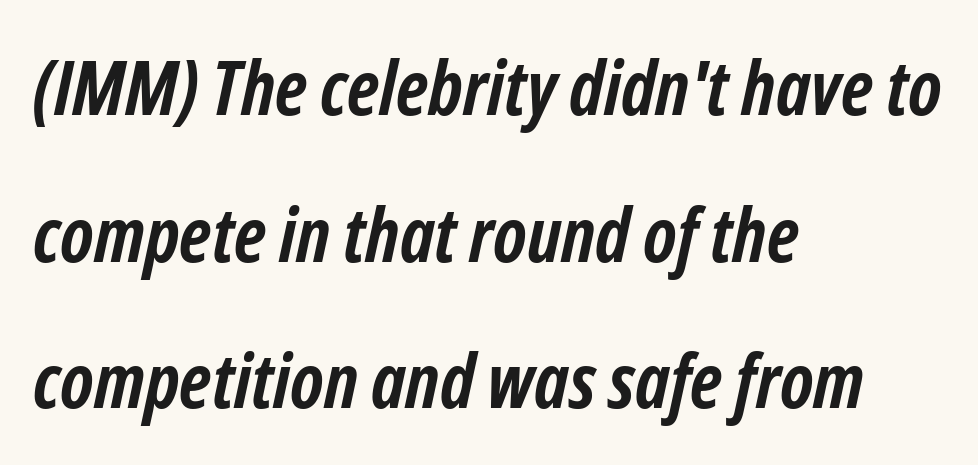
The image shows 76 px semibold, condensed type, italic (leaning right); set left-aligned, loose line spacing (1.93x), normal letter spacing, not underlined; low stroke contrast and a medium x-height.
